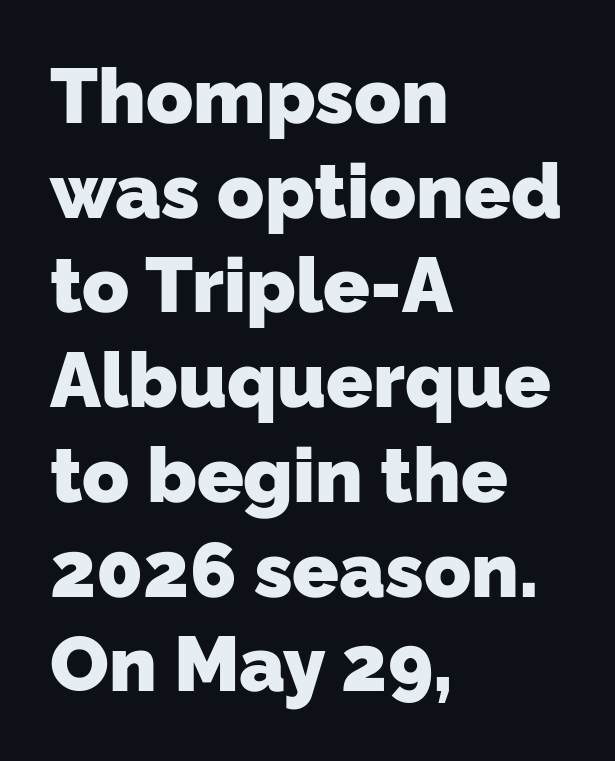
Q: Is the text bold? A: Yes.
Q: Is the typeface a serif or a sans-serif typeface? A: Sans-serif.
Q: Is the text underlined? A: No.
Q: How is the paragraph aligned? A: Left-aligned.
Q: Is the spacing between letters normal or unusually wide? A: Normal.
Q: Width (condensed, normal, or wide)? A: Normal.
Q: Stroke contrast? A: Low.
Q: x-height? A: Medium.
Q: Monospaced? A: No.
